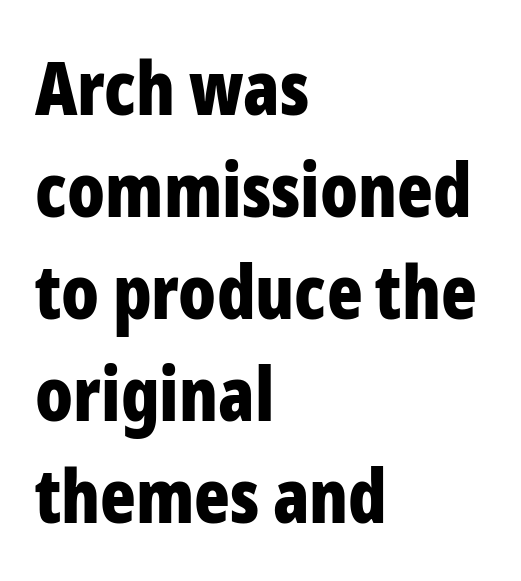
The image shows 74 px bold, condensed sans-serif type, upright; set left-aligned, normal line spacing (1.38x), normal letter spacing, not underlined; low stroke contrast and a medium x-height.
